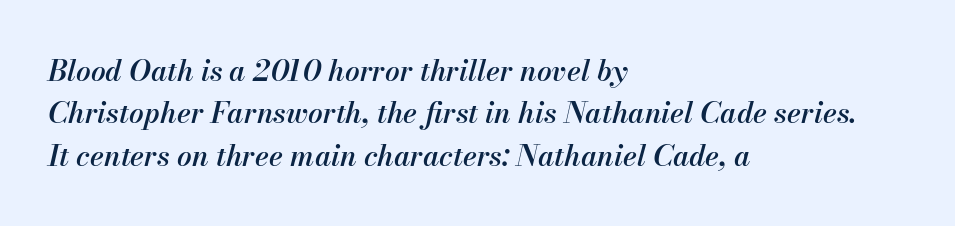
The image shows 29 px semibold type, italic (leaning right); set left-aligned, normal line spacing (1.46x), normal letter spacing, not underlined; medium stroke contrast and a small x-height.
